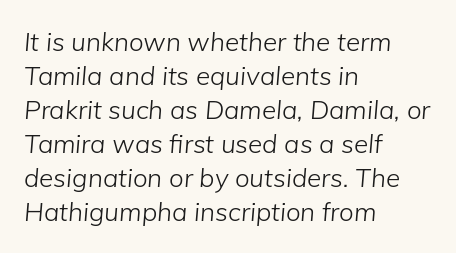
The image shows 26 px text type, italic (leaning right); set left-aligned, normal line spacing (1.31x), normal letter spacing, not underlined.
